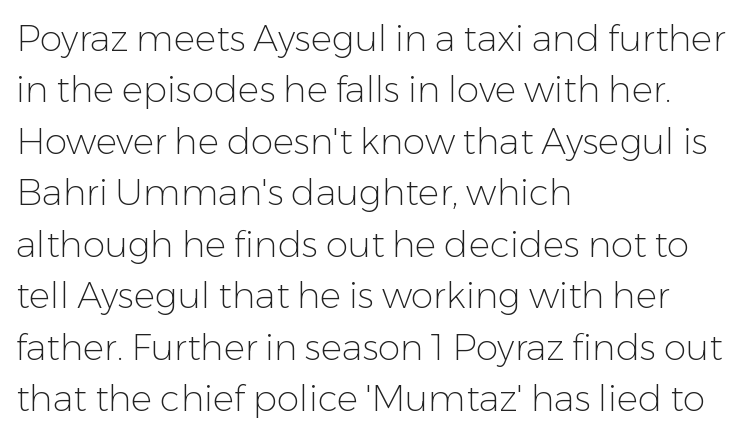
A typesetter would call this proportional, since set widths differ per character. No feet cap the strokes, marking this as sans-serif type. A quiet, ordinary-to-light weight characterises the typeface. This rendering features lettering with no underline. Rows of type keep a routine distance in the vertical direction.
